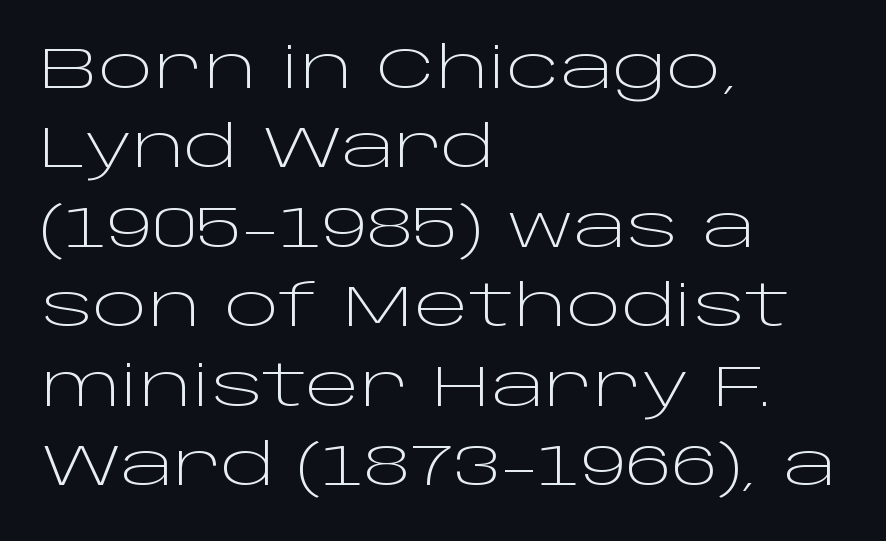
The image shows 58 px light, wide sans-serif type, upright; set left-aligned, normal line spacing (1.37x), normal letter spacing, not underlined; low stroke contrast and a large x-height.
